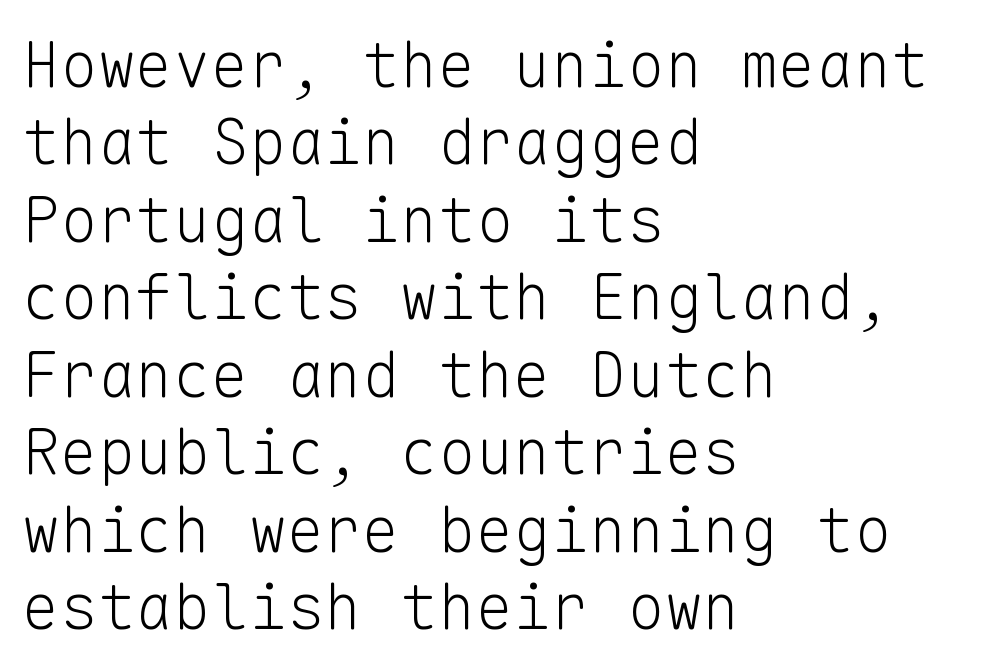
Serif or sans? Sans — the stroke terminals are bare. Think of a typewriter: that constant character pitch is what you see here. Horizontal alignment here is leftward, the default for most running prose. These glyphs show unthickened strokes, regular width or finer. Rendered with straight, roman letterforms. Characters follow at the spacing the type designer built in.
